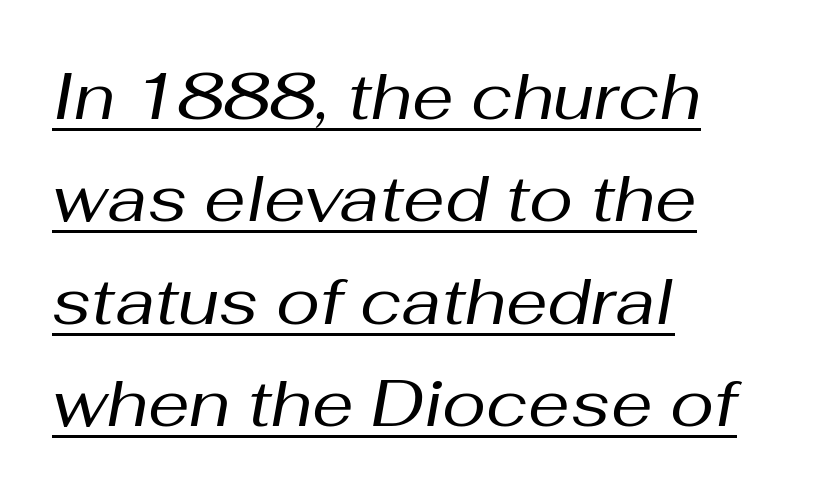
The image shows 66 px regular-weight type, italic (leaning right); set left-aligned, normal line spacing (1.55x), normal letter spacing, underlined; medium stroke contrast and a medium x-height.
